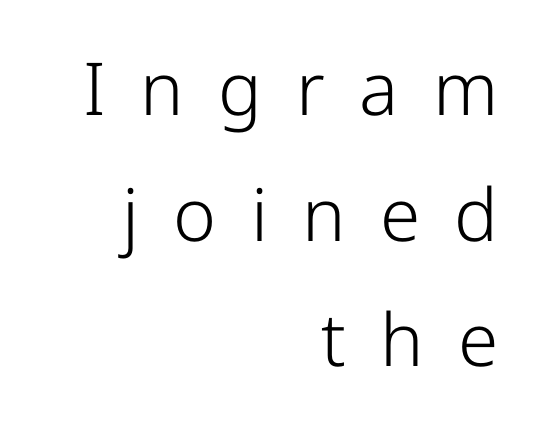
{"serif": "no", "italic": "no", "bold": "no", "weight": "light", "width": "normal", "stroke_contrast": "low", "x_height": "medium", "monospaced": "no", "underline": "no", "align": "right", "line_spacing_ratio": 1.72, "letter_spacing": "wide", "letter_spacing_em": 0.47, "glyph_px": 73}
